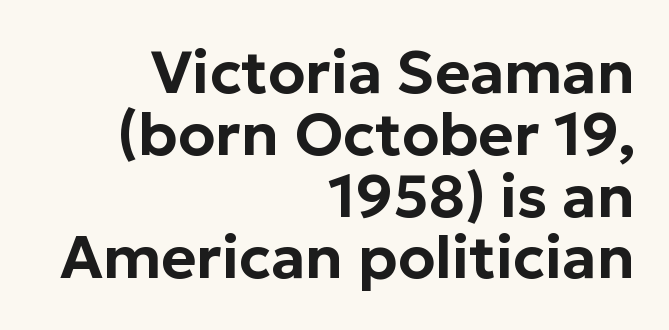
The image shows 60 px sans-serif type, upright; set right-aligned, tight line spacing (1.03x), normal letter spacing, not underlined; low stroke contrast and a medium x-height.
